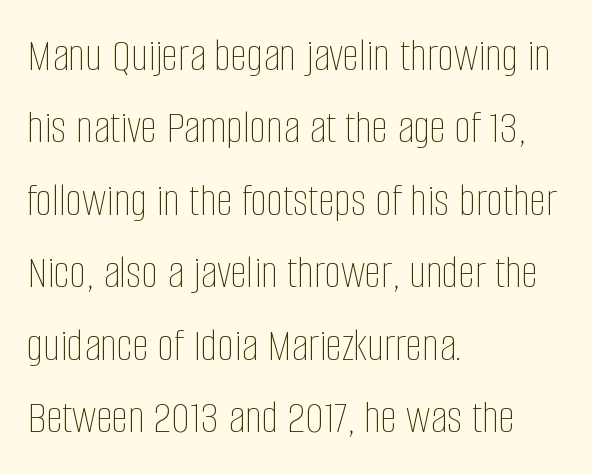
Observe the ordinary spacing: letters are neighbours, not strangers. Whoever set this chose a conventional vertical rhythm. Think of a printed novel: that variable character pitch is what you see here. Compared with a typical body face, this is equally light or lighter still. The letters stand upright; this is a roman face. One-word summary of the alignment: left.
